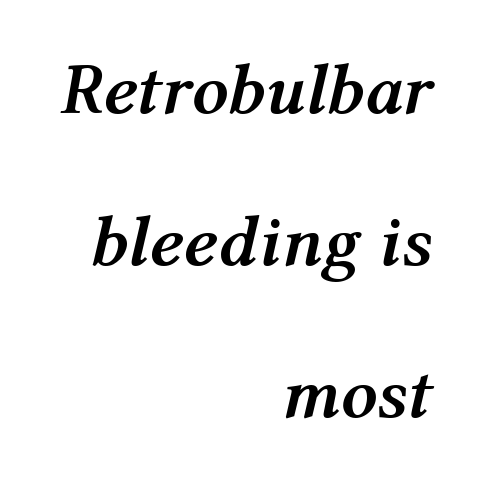
Here the glyphs are tracked normally, forming tight word shapes. These lines are set flush right with a ragged left edge. Pretty heavy lettering here — definitely bold. The space between consecutive lines is lavish. The rendering uses natural spacing where letterforms have individual widths. The rendering applies a slant to the glyphs.
